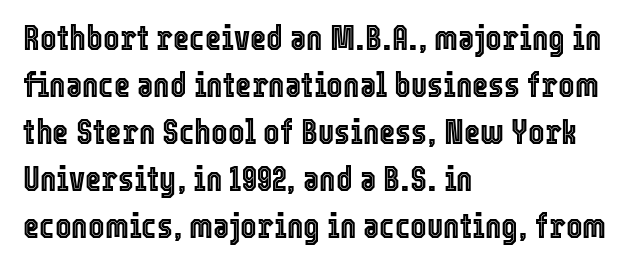
{"italic": "no", "width": "condensed", "x_height": "medium", "monospaced": "no", "underline": "no", "align": "left", "line_spacing": "normal", "line_spacing_ratio": 1.34, "letter_spacing": "normal", "letter_spacing_em": 0.0, "glyph_px": 35}
